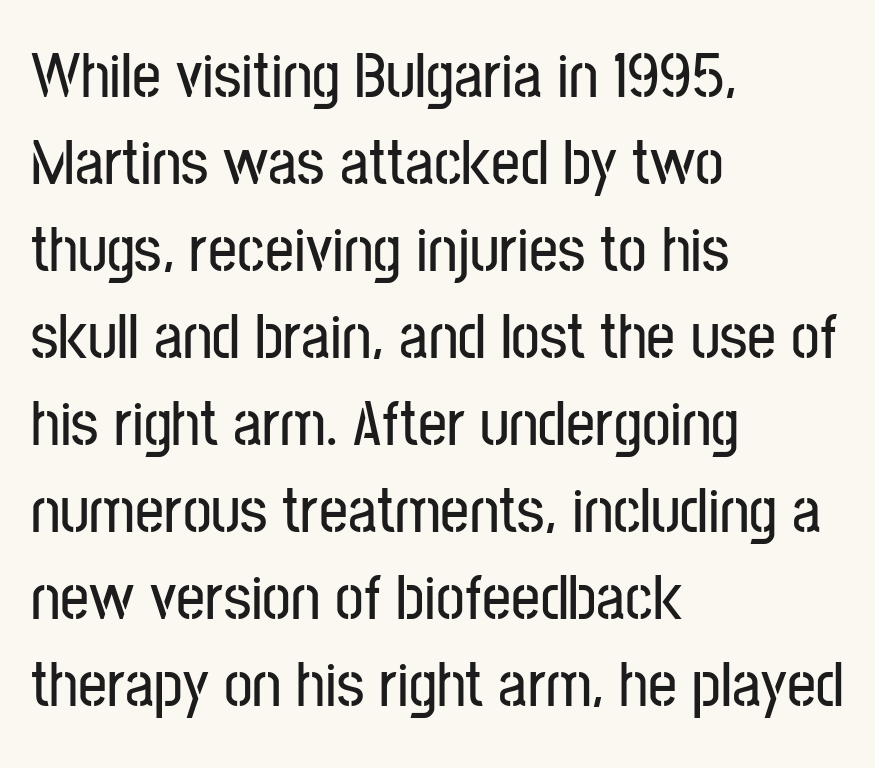
The image shows 64 px condensed sans-serif type, upright; set left-aligned, normal line spacing (1.36x), normal letter spacing, not underlined; low stroke contrast and a medium x-height.
